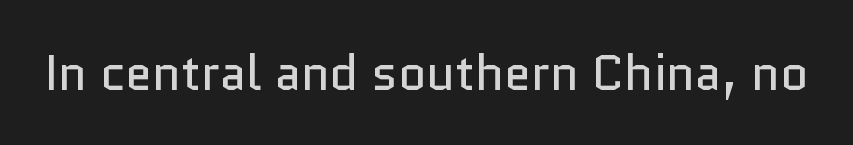
The image shows 49 px regular-weight sans-serif type, upright; set normal letter spacing, not underlined; low stroke contrast and a medium x-height.
